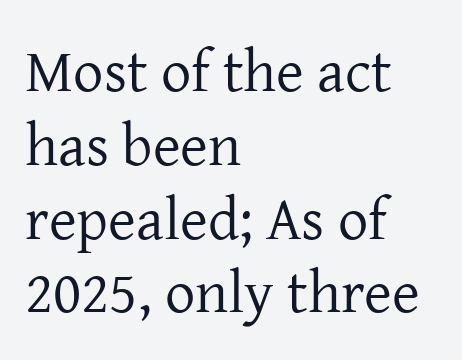
The baseline area is clear. No letter is thick-stroked: the sample isn't bold. The horizontal fit of the characters is conventional and even. One-word summary of the alignment: left.
